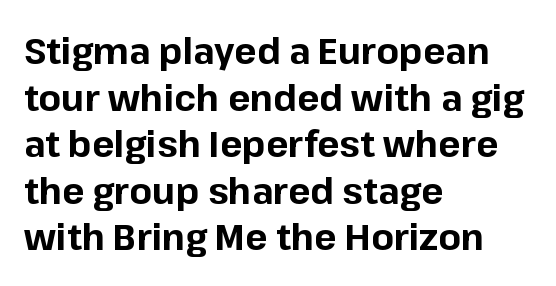
Q: Is the text bold? A: Yes.
Q: Is the text italic (slanted)? A: No, it is upright.
Q: Is the typeface a serif or a sans-serif typeface? A: Sans-serif.
Q: Is the text underlined? A: No.
Q: How is the paragraph aligned? A: Left-aligned.
Q: Is the spacing between letters normal or unusually wide? A: Normal.
Q: Is the spacing between lines tight, normal or loose? A: Normal.
Q: Width (condensed, normal, or wide)? A: Normal.
Q: Stroke contrast? A: Low.
Q: x-height? A: Medium.
Q: Monospaced? A: No.
